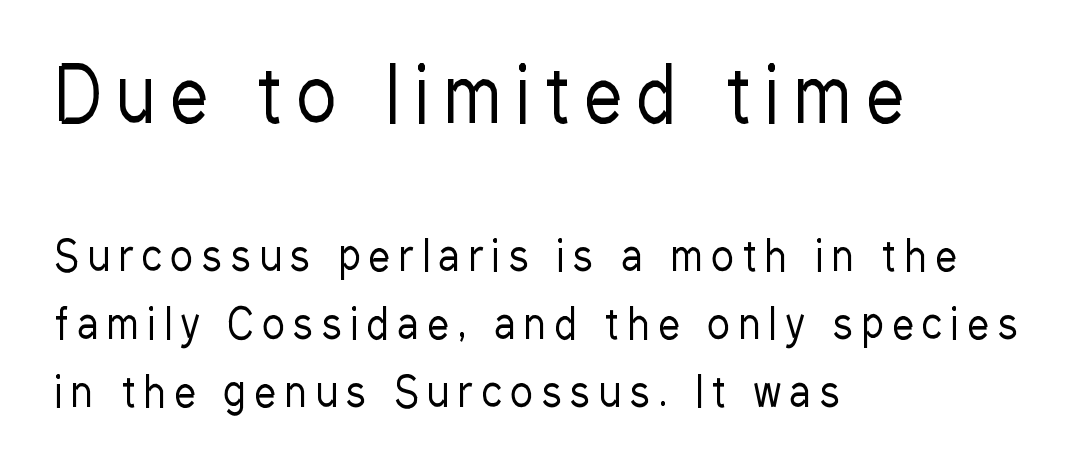
{"serif": "no", "italic": "no", "bold": "no", "weight": "regular", "width": "condensed", "stroke_contrast": "low", "x_height": "medium", "monospaced": "no", "underline": "no", "align": "left", "line_spacing": "normal", "line_spacing_ratio": 1.61, "letter_spacing": "wide", "letter_spacing_em": 0.22, "larger_block": "first", "size_ratio": 1.76, "glyph_px": 74}
